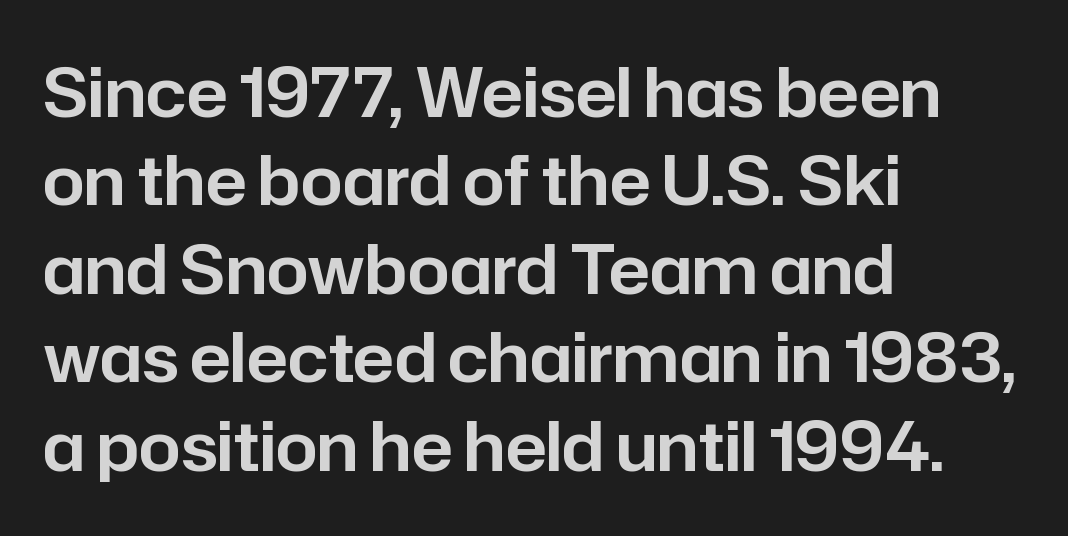
{"serif": "no", "italic": "no", "width": "normal", "stroke_contrast": "low", "x_height": "medium", "monospaced": "no", "underline": "no", "align": "left", "line_spacing": "normal", "line_spacing_ratio": 1.32, "letter_spacing": "normal", "letter_spacing_em": 0.0, "glyph_px": 67}
